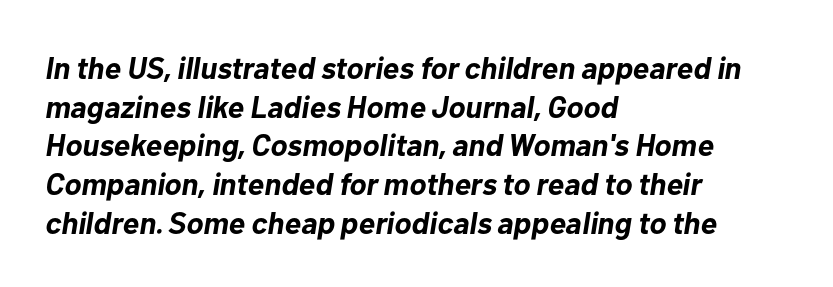
The image shows 31 px bold type, italic (leaning right); set left-aligned, normal line spacing (1.25x), normal letter spacing, not underlined; low stroke contrast and a medium x-height.
